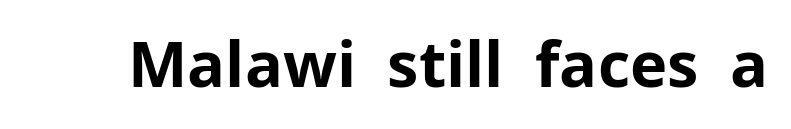
Q: Is the text bold? A: Yes.
Q: Is the text italic (slanted)? A: No, it is upright.
Q: Is the typeface a serif or a sans-serif typeface? A: Sans-serif.
Q: Is the text underlined? A: No.
Q: Is the spacing between letters normal or unusually wide? A: Normal.
Q: Width (condensed, normal, or wide)? A: Normal.
Q: Stroke contrast? A: Low.
Q: x-height? A: Medium.
Q: Monospaced? A: No.
